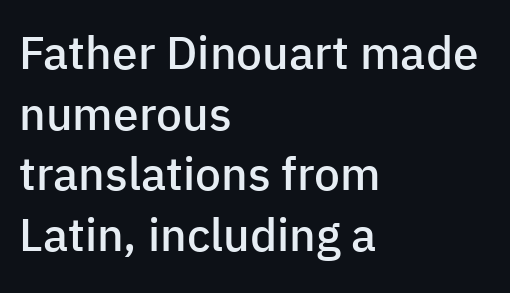
{"serif": "no", "italic": "no", "bold": "semi", "weight": "semibold", "width": "normal", "stroke_contrast": "low", "x_height": "medium", "monospaced": "no", "underline": "no", "align": "left", "line_spacing": "normal", "line_spacing_ratio": 1.32, "letter_spacing": "normal", "letter_spacing_em": 0.0, "glyph_px": 46}
